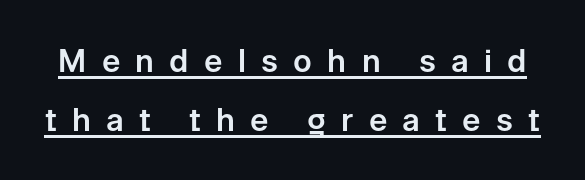
Does extra space separate the letters? Yes, quite a lot of it. No feet cap the strokes, marking this as sans-serif type. Spacing verdict: proportional, widths tailored to each character. Students, observe the line beneath the letters — that is underlining.
